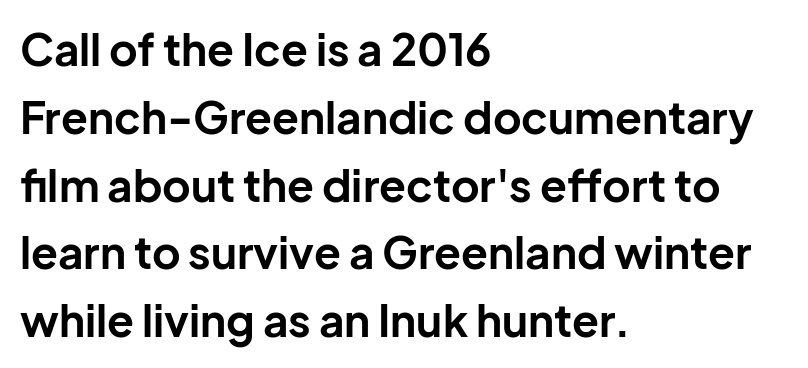
How would I describe the line gaps? Plain and ordinary. The specimen reads as upright at a glance. Weight check: bold — yes, fully. Proportional: the letters do not fall into vertical columns. All the whitespace from short lines collects on the right. Characters follow at the spacing the type designer built in.
